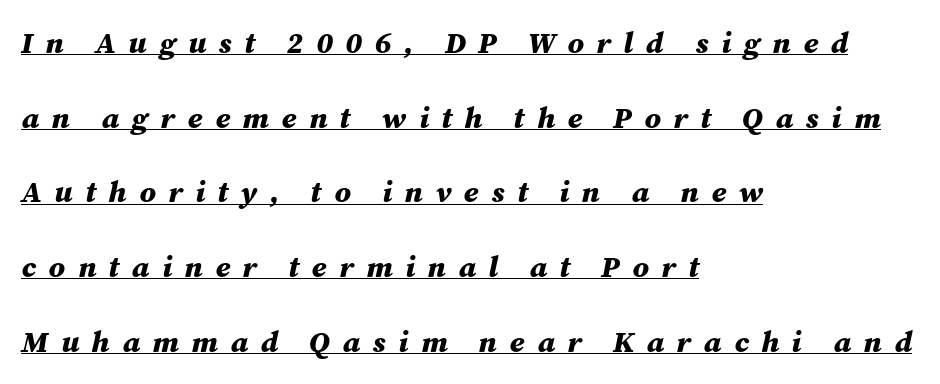
The passage shown stacks its lines with a broad gap. Visually the block forms a straight wall on the left and a jagged coastline on the right. Italic: yes, the glyphs are oblique. This rendering widens character spacing well past its baseline value. Is this a fixed-width face? No — the glyphs have proportional, varying widths. Heft: maximum for text — a bold.
